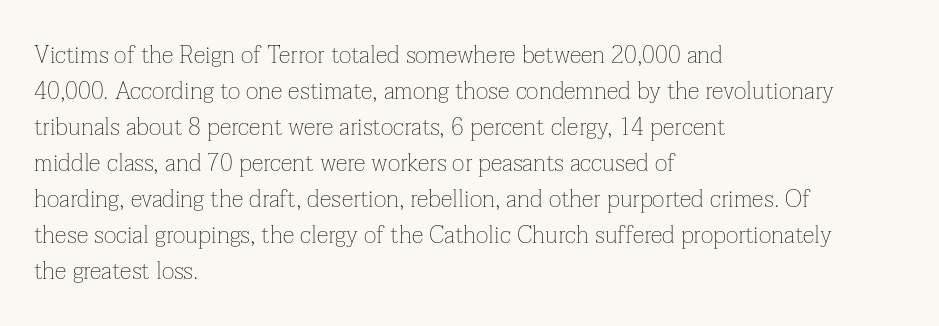
There is no visible air inserted between adjacent glyphs. The rendering anchors every line to the left-hand side. Counters stay open thanks to moderate or lighter strokes. Is there much room between lines? A standard amount, neither cramped nor airy. Type without underlining.
